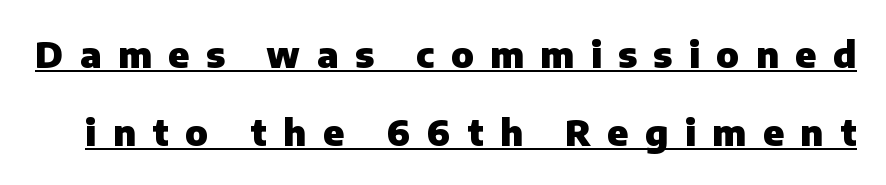
A baseline rule has been typeset under these characters. If you measured baseline to baseline, you'd find a long distance. Upright lettering throughout. Spacing verdict: proportional, widths tailored to each character. Caption: expanded tracking, letters set apart.
